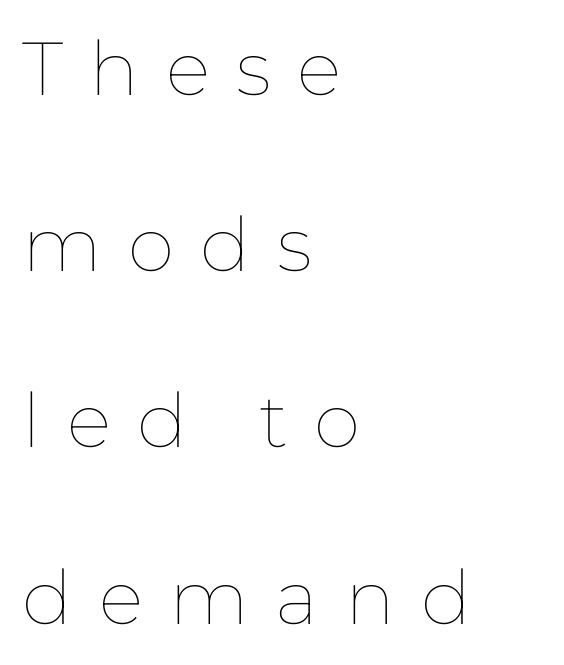
Q: Is the text bold? A: No.
Q: Is the text italic (slanted)? A: No, it is upright.
Q: Is the text underlined? A: No.
Q: How is the paragraph aligned? A: Left-aligned.
Q: Is the spacing between letters normal or unusually wide? A: Unusually wide.
Q: Is the spacing between lines tight, normal or loose? A: Loose.
Q: Width (condensed, normal, or wide)? A: Normal.
Q: Stroke contrast? A: Low.
Q: x-height? A: Medium.
Q: Monospaced? A: No.
